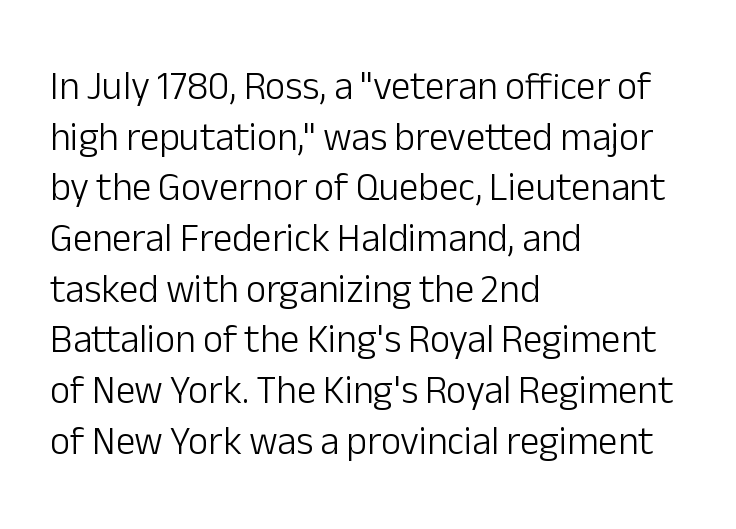
{"serif": "no", "italic": "no", "bold": "no", "weight": "light", "width": "normal", "stroke_contrast": "low", "x_height": "medium", "monospaced": "no", "underline": "no", "align": "left", "line_spacing": "normal", "line_spacing_ratio": 1.3, "letter_spacing": "normal", "letter_spacing_em": 0.0, "glyph_px": 39}
